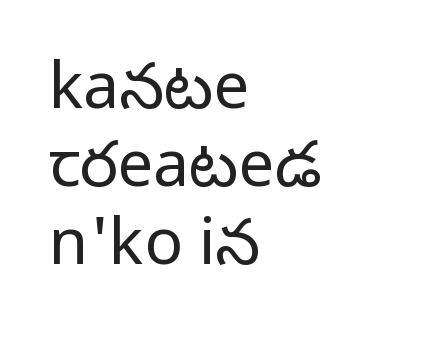
The tracking reads as untouched default to a designer's eye. Horizontally, the lines are justified to the leading edge only. Anything drawn beneath the words? Only blank space. The lettering holds an erect, upright posture throughout.
